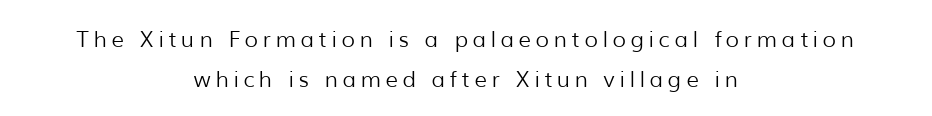
Q: Is the text bold? A: No.
Q: Is the text italic (slanted)? A: No, it is upright.
Q: Is the text underlined? A: No.
Q: How is the paragraph aligned? A: Centered.
Q: Is the spacing between letters normal or unusually wide? A: Unusually wide.
